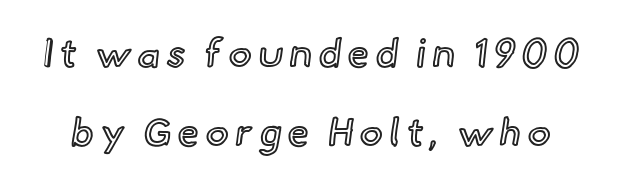
{"width": "normal", "x_height": "small", "monospaced": "no", "underline": "no", "line_spacing": "loose", "line_spacing_ratio": 2.03, "glyph_px": 39}
